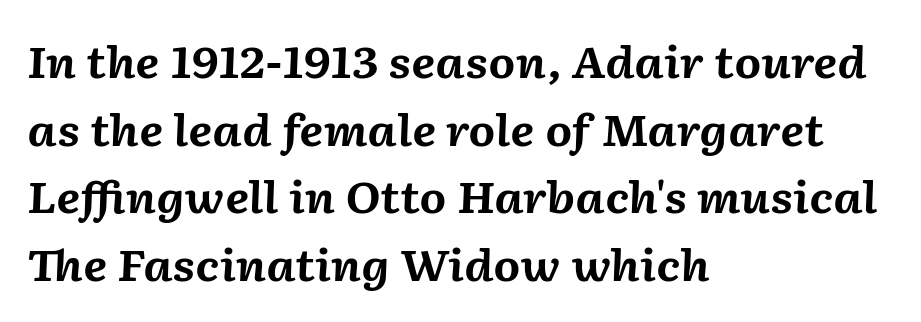
{"italic": "yes", "lean": "right", "slant_degrees": 2, "bold": "yes", "weight": "bold", "width": "normal", "stroke_contrast": "medium", "x_height": "medium", "monospaced": "no", "underline": "no", "align": "left", "line_spacing": "normal", "line_spacing_ratio": 1.57, "letter_spacing": "normal", "letter_spacing_em": 0.0, "glyph_px": 43}
